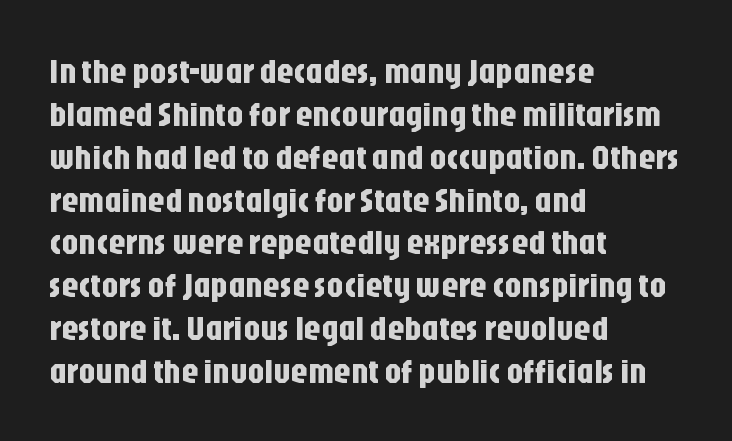
The image shows 34 px condensed sans-serif type, upright; set left-aligned, normal line spacing (1.26x), normal letter spacing, not underlined; low stroke contrast and a large x-height.
